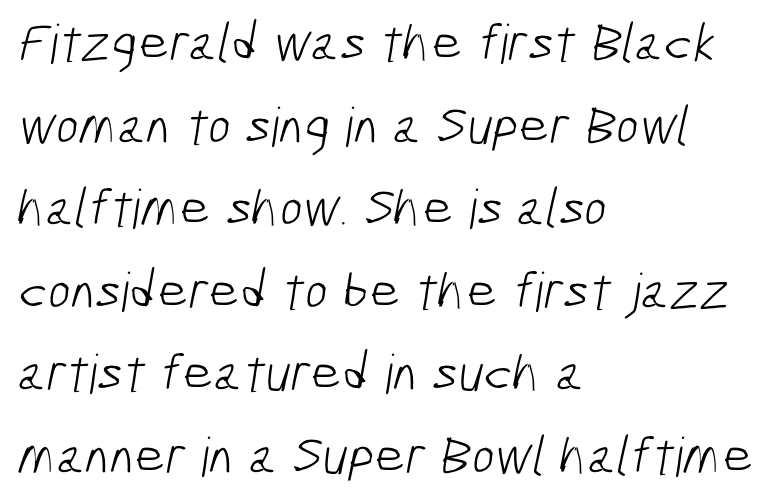
Q: Is the text bold? A: No.
Q: Is the typeface a serif or a sans-serif typeface? A: Sans-serif.
Q: Is the text underlined? A: No.
Q: How is the paragraph aligned? A: Left-aligned.
Q: Is the spacing between letters normal or unusually wide? A: Normal.
Q: Is the spacing between lines tight, normal or loose? A: Normal.
Q: Width (condensed, normal, or wide)? A: Condensed.
Q: Stroke contrast? A: Low.
Q: x-height? A: Medium.
Q: Monospaced? A: No.
